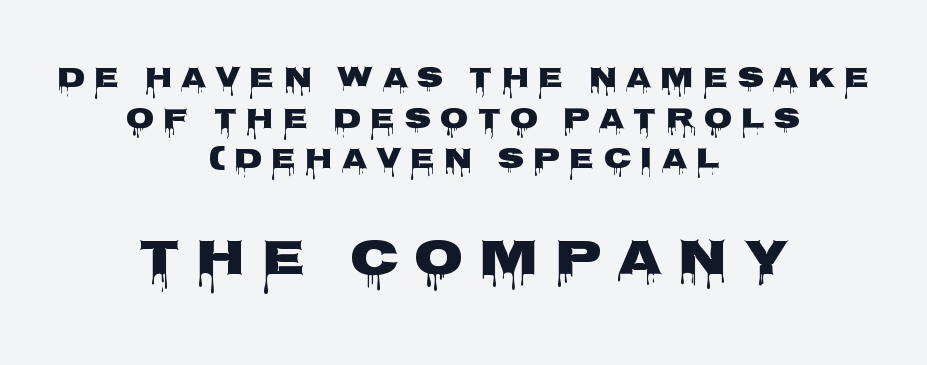
Q: Is the text bold? A: Yes.
Q: Is the text italic (slanted)? A: No, it is upright.
Q: Is the typeface a serif or a sans-serif typeface? A: Sans-serif.
Q: Is the text underlined? A: No.
Q: How is the paragraph aligned? A: Centered.
Q: Is the spacing between letters normal or unusually wide? A: Unusually wide.
Q: Is the spacing between lines tight, normal or loose? A: Normal.
Q: Which block of text is set in a larger size, the first (top) or the second (bottom)? A: The second (bottom) one.
Q: Width (condensed, normal, or wide)? A: Wide.
Q: Stroke contrast? A: Low.
Q: x-height? A: Large.
Q: Monospaced? A: No.
